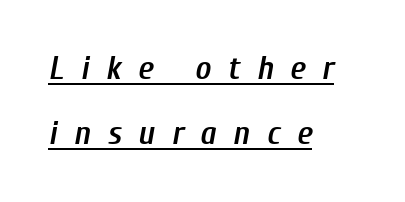
Does the leading feel generous? Absolutely, it's lavish. Here the glyphs are tracked loosely, breaking word shapes into spaced letters. The face used here has a pronounced slope to its letters. The letters advance in unequal steps, a hallmark of proportional type. Underlining? Definitely there.
